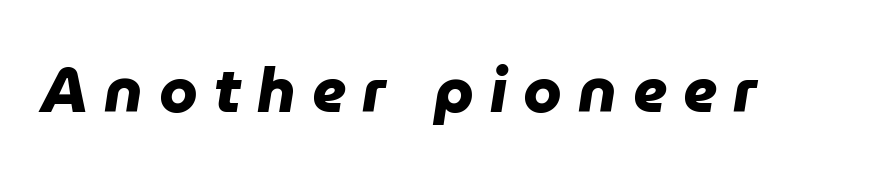
The image shows 62 px heavy sans-serif type; set unusually wide letter spacing (+0.26 em), not underlined; low stroke contrast and a medium x-height.
